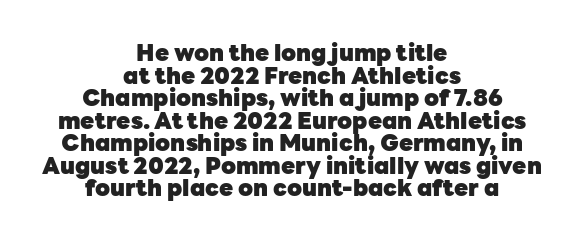
Vertical strokes here are truly vertical. Heavy, bold letterforms. Descenders are the only things crossing below the line. A typesetter would call this zero additional tracking. The typesetter chose a symmetrical, centered arrangement here.
